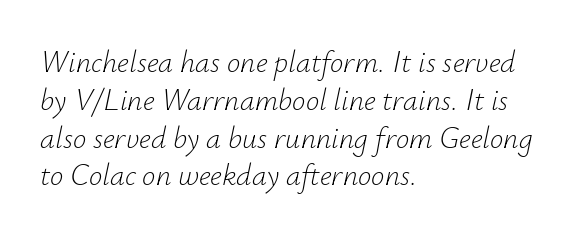
The image shows 30 px light type, italic (leaning right); set left-aligned, normal line spacing (1.26x), normal letter spacing, not underlined; low stroke contrast and a small x-height.
